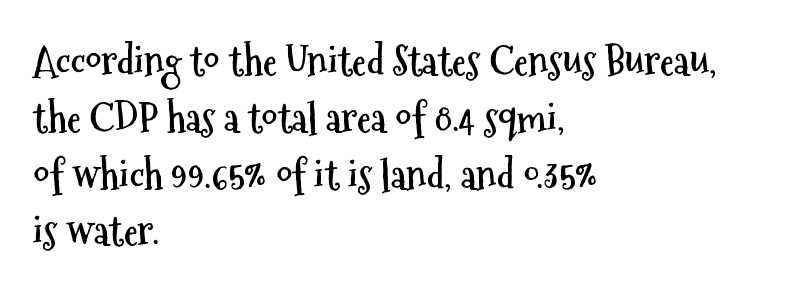
Q: Is the text bold? A: Yes.
Q: Is the text italic (slanted)? A: No, it is upright.
Q: Is the typeface a serif or a sans-serif typeface? A: Sans-serif.
Q: Is the text underlined? A: No.
Q: How is the paragraph aligned? A: Left-aligned.
Q: Is the spacing between letters normal or unusually wide? A: Normal.
Q: Is the spacing between lines tight, normal or loose? A: Normal.
Q: Width (condensed, normal, or wide)? A: Condensed.
Q: Stroke contrast? A: Medium.
Q: x-height? A: Medium.
Q: Monospaced? A: No.
